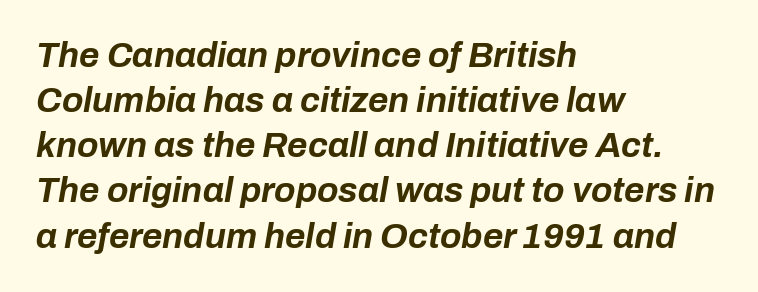
The whole block is typeset with a tilt. The rendering keeps characters at their native spacing. Looks like regular typesetting: each glyph gets only the width it needs. How heavy is the stroke? Heavy — this is a bold. The lines sit at an ordinary, default distance from one another.
